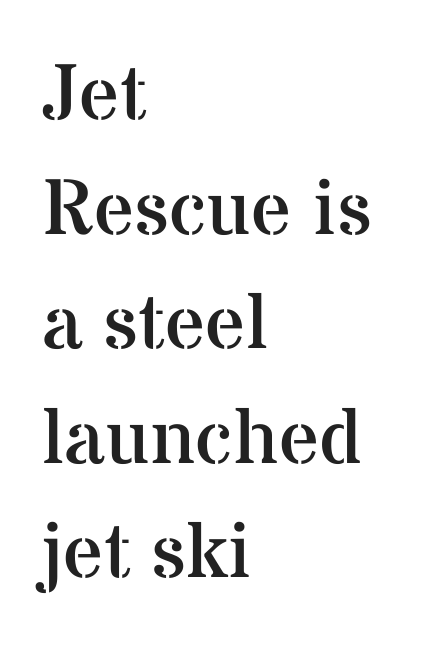
{"serif": "yes", "italic": "no", "bold": "no", "weight": "regular", "width": "normal", "stroke_contrast": "medium", "x_height": "medium", "monospaced": "no", "underline": "no", "align": "left", "line_spacing": "normal", "line_spacing_ratio": 1.45, "letter_spacing": "normal", "letter_spacing_em": 0.0, "glyph_px": 79}
